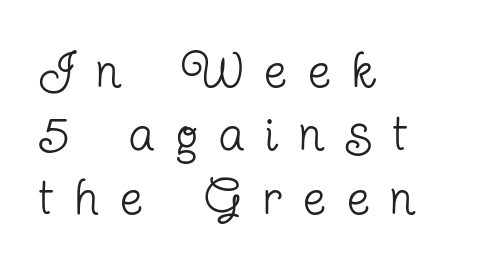
Q: Is the text bold? A: No.
Q: Is the text italic (slanted)? A: No, it is upright.
Q: Is the typeface a serif or a sans-serif typeface? A: Serif.
Q: Is the text underlined? A: No.
Q: How is the paragraph aligned? A: Left-aligned.
Q: Is the spacing between letters normal or unusually wide? A: Unusually wide.
Q: Is the spacing between lines tight, normal or loose? A: Normal.
Q: Width (condensed, normal, or wide)? A: Condensed.
Q: Stroke contrast? A: Low.
Q: x-height? A: Medium.
Q: Monospaced? A: No.
